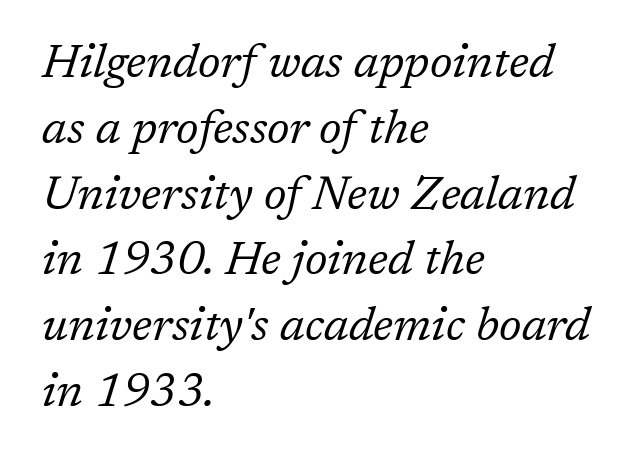
Q: Is the text bold? A: No.
Q: Is the text italic (slanted)? A: Yes, it leans right by about 17 degrees.
Q: Is the typeface a serif or a sans-serif typeface? A: Serif.
Q: Is the text underlined? A: No.
Q: How is the paragraph aligned? A: Left-aligned.
Q: Is the spacing between letters normal or unusually wide? A: Normal.
Q: Is the spacing between lines tight, normal or loose? A: Normal.
Q: Width (condensed, normal, or wide)? A: Normal.
Q: Stroke contrast? A: Low.
Q: x-height? A: Medium.
Q: Monospaced? A: No.
